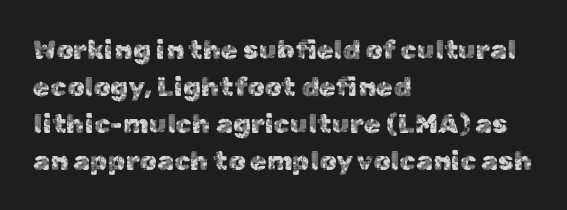
A typesetter would call this zero additional tracking. Notice how descenders clear the ascenders below comfortably — that's standard leading. Ordinary non-slanted type is in use. Letters rest on an invisible, unmarked baseline.
